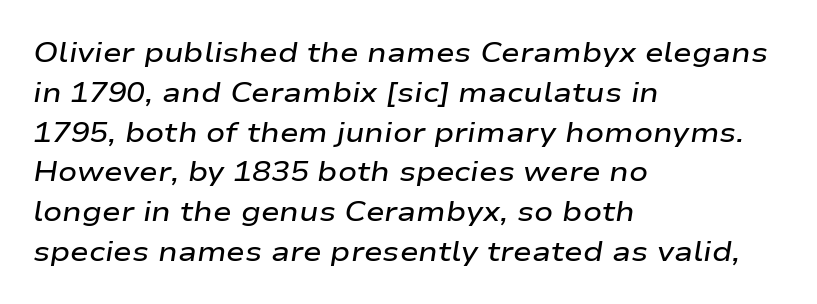
Q: Is the text bold? A: Semi-bold.
Q: Is the text italic (slanted)? A: Yes, it leans right by about 9 degrees.
Q: Is the text underlined? A: No.
Q: How is the paragraph aligned? A: Left-aligned.
Q: Is the spacing between letters normal or unusually wide? A: Normal.
Q: Is the spacing between lines tight, normal or loose? A: Normal.
Q: Width (condensed, normal, or wide)? A: Wide.
Q: Stroke contrast? A: Low.
Q: x-height? A: Medium.
Q: Monospaced? A: No.
